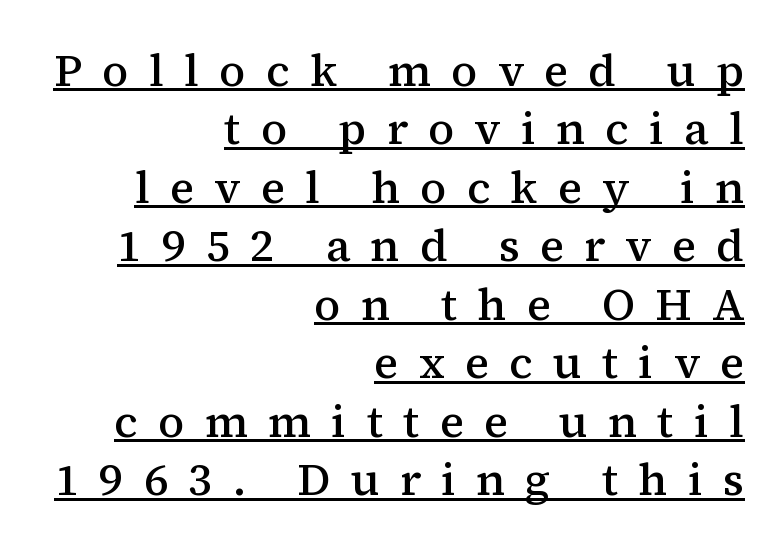
Leading matches the norm, producing a regular column. A somewhat darkened texture: the type is semibold rather than bold. Spacing verdict: proportional, widths tailored to each character. The characters display serif detailing at their extremities.
